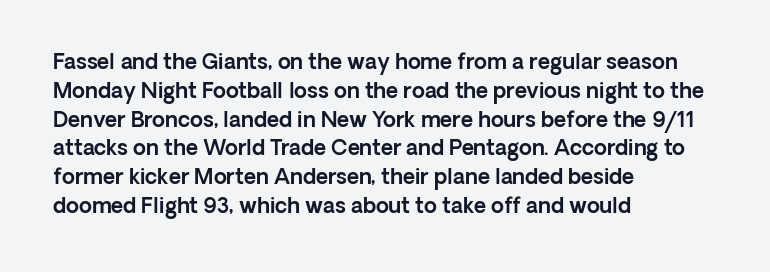
Q: Is the text italic (slanted)? A: No, it is upright.
Q: Is the text underlined? A: No.
Q: How is the paragraph aligned? A: Left-aligned.
Q: Is the spacing between letters normal or unusually wide? A: Normal.
Q: Is the spacing between lines tight, normal or loose? A: Normal.
